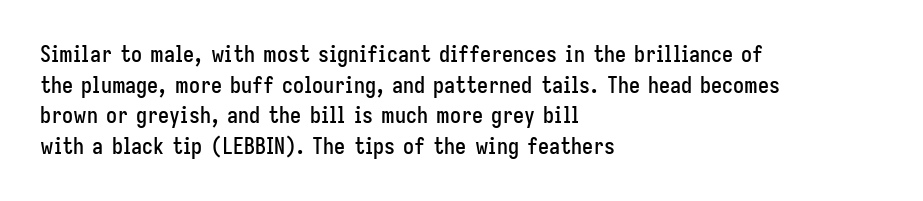
Q: Is the text italic (slanted)? A: No, it is upright.
Q: Is the text underlined? A: No.
Q: How is the paragraph aligned? A: Left-aligned.
Q: Is the spacing between letters normal or unusually wide? A: Normal.
Q: Is the spacing between lines tight, normal or loose? A: Normal.
